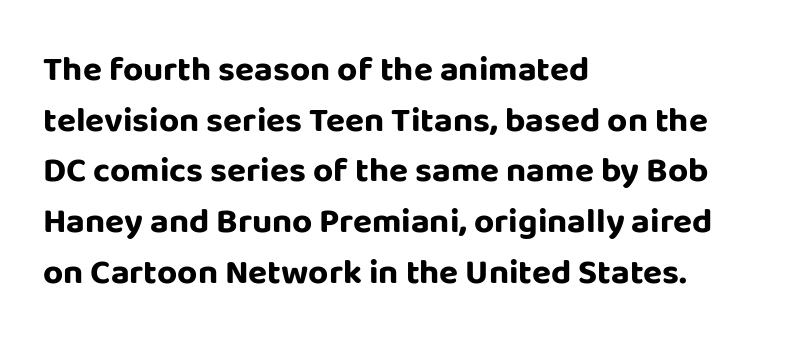
Q: Is the text bold? A: Yes.
Q: Is the text italic (slanted)? A: No, it is upright.
Q: Is the typeface a serif or a sans-serif typeface? A: Sans-serif.
Q: Is the text underlined? A: No.
Q: How is the paragraph aligned? A: Left-aligned.
Q: Is the spacing between letters normal or unusually wide? A: Normal.
Q: Is the spacing between lines tight, normal or loose? A: Normal.
Q: Width (condensed, normal, or wide)? A: Normal.
Q: Stroke contrast? A: Low.
Q: x-height? A: Large.
Q: Monospaced? A: No.
